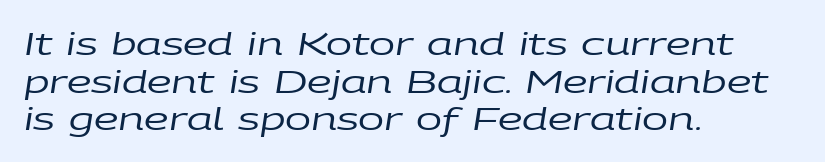
Q: Is the text bold? A: No.
Q: Is the text italic (slanted)? A: Yes, it leans right by about 9 degrees.
Q: Is the text underlined? A: No.
Q: How is the paragraph aligned? A: Left-aligned.
Q: Is the spacing between letters normal or unusually wide? A: Normal.
Q: Width (condensed, normal, or wide)? A: Wide.
Q: Stroke contrast? A: Low.
Q: x-height? A: Large.
Q: Monospaced? A: No.
